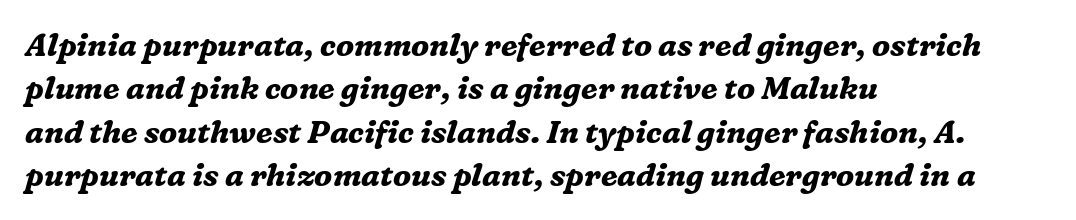
{"serif": "yes", "italic": "yes", "lean": "right", "slant_degrees": 16, "bold": "yes", "weight": "bold", "width": "normal", "stroke_contrast": "medium", "x_height": "medium", "monospaced": "no", "underline": "no", "align": "left", "line_spacing": "normal", "line_spacing_ratio": 1.4, "letter_spacing": "normal", "letter_spacing_em": 0.0, "glyph_px": 31}
